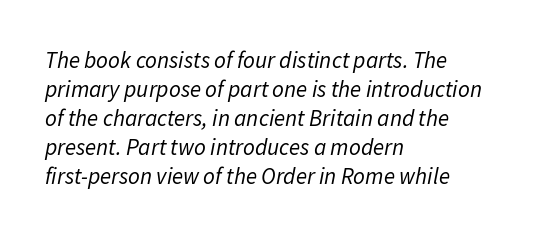
Is there much room between lines? A standard amount, neither cramped nor airy. The face used here is rendered with its standard letterfit. Nothing heavy about these letters — not bold at all. Each row of text sits above clean, open space. Notice how the passage keeps a crisp vertical edge on the left only. Is the type slanted? Yes — the strokes lean at a clear angle.
